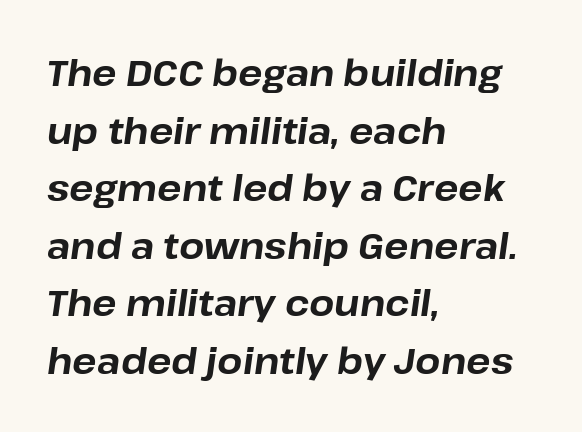
How heavy is the stroke? Heavy — this is a bold. Looking at the ascenders, they clearly lean. Alignment: flush left. A typesetter would call this leading conventional body-copy spacing. Is this a fixed-width face? No — the glyphs have proportional, varying widths. Check the space under the baseline: it is left empty.
